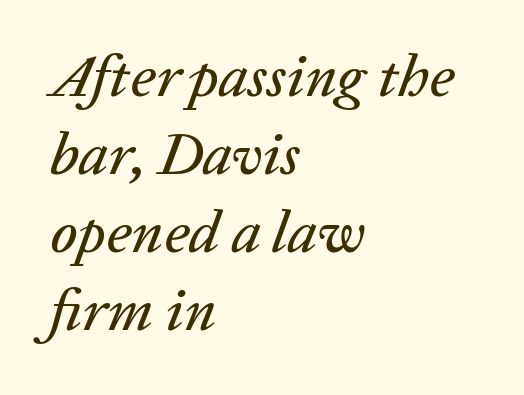
{"italic": "yes", "lean": "right", "slant_degrees": 20, "width": "normal", "stroke_contrast": "low", "x_height": "medium", "monospaced": "no", "underline": "no", "align": "left", "line_spacing": "normal", "line_spacing_ratio": 1.3, "letter_spacing": "normal", "letter_spacing_em": 0.0, "glyph_px": 60}
